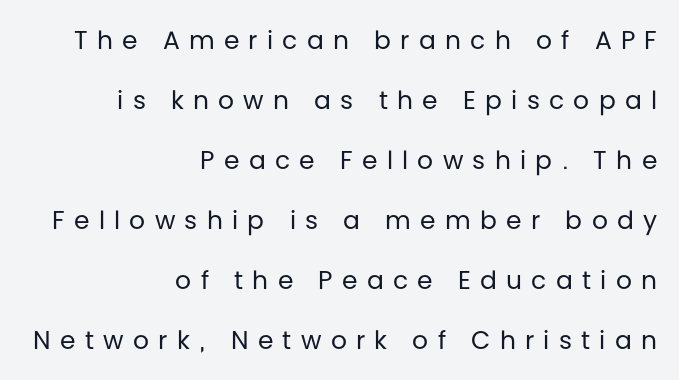
The image shows 25 px text type, upright; set right-aligned, loose line spacing (2.4x), unusually wide letter spacing (+0.37 em), not underlined.
